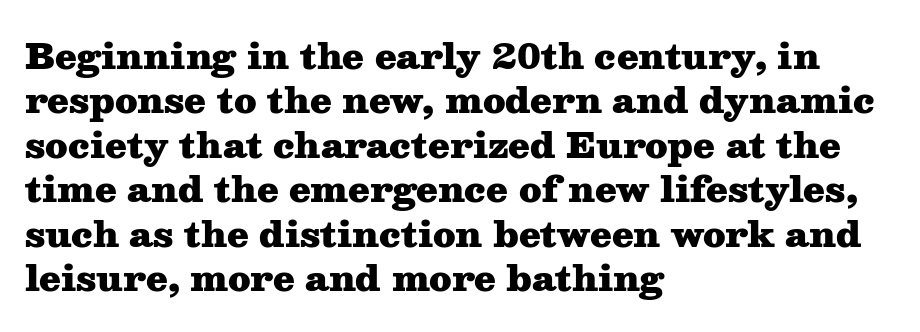
The rendering shows small feet on the letterforms — a serif design. Which margin do the lines hug? The left one — the right edge is uneven. The specimen omits any rule beneath the text block's lines. Here the designer chose a conventional face with non-uniform glyph widths.
